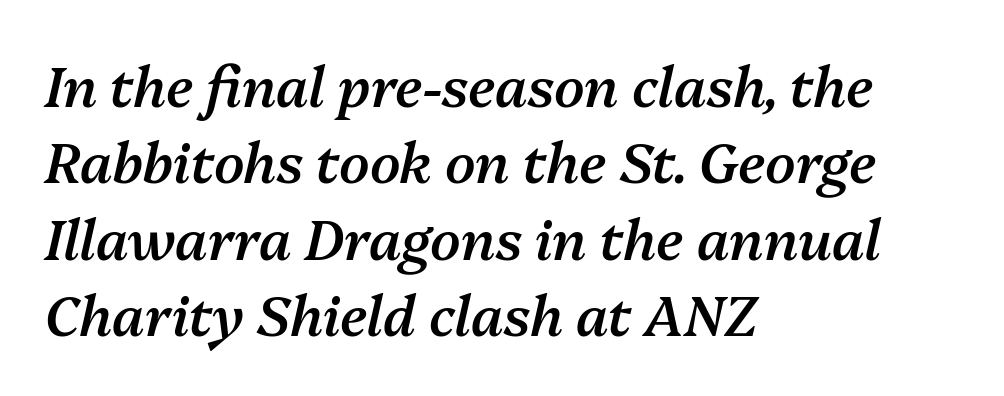
{"italic": "yes", "lean": "right", "slant_degrees": 13, "bold": "semi", "weight": "semibold", "width": "normal", "stroke_contrast": "medium", "x_height": "medium", "monospaced": "no", "underline": "no", "align": "left", "line_spacing": "normal", "line_spacing_ratio": 1.39, "letter_spacing": "normal", "letter_spacing_em": 0.0, "glyph_px": 55}
